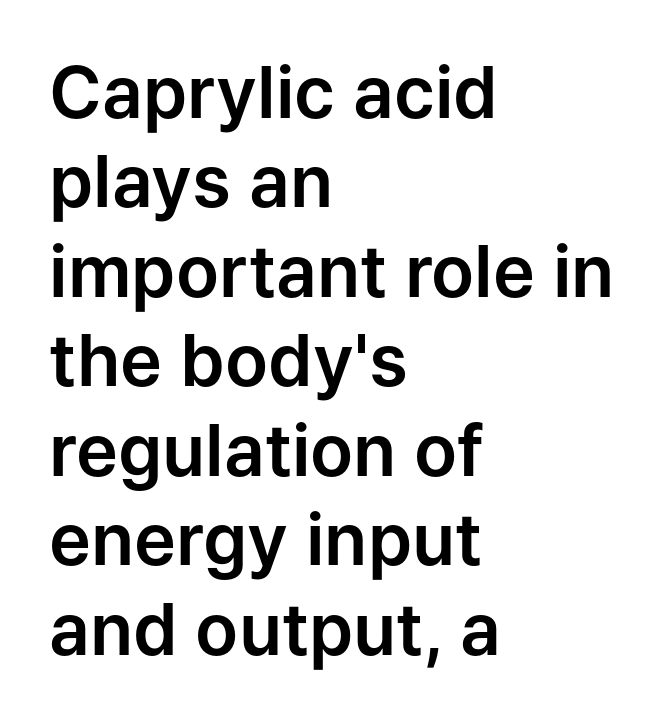
Q: Is the text italic (slanted)? A: No, it is upright.
Q: Is the typeface a serif or a sans-serif typeface? A: Sans-serif.
Q: Is the text underlined? A: No.
Q: How is the paragraph aligned? A: Left-aligned.
Q: Is the spacing between letters normal or unusually wide? A: Normal.
Q: Is the spacing between lines tight, normal or loose? A: Normal.
Q: Width (condensed, normal, or wide)? A: Normal.
Q: Stroke contrast? A: Low.
Q: x-height? A: Medium.
Q: Monospaced? A: No.
